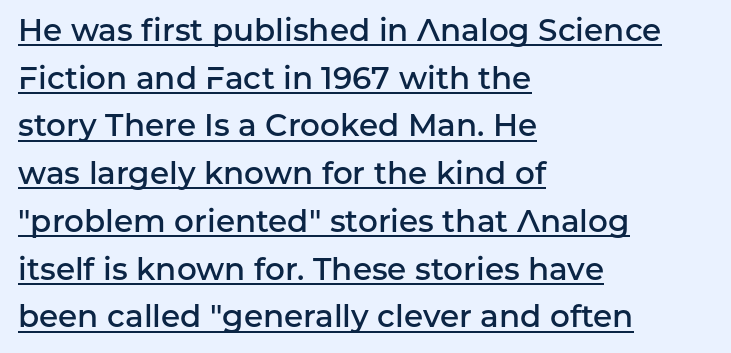
Q: Is the text bold? A: Semi-bold.
Q: Is the text italic (slanted)? A: No, it is upright.
Q: Is the typeface a serif or a sans-serif typeface? A: Sans-serif.
Q: Is the text underlined? A: Yes.
Q: How is the paragraph aligned? A: Left-aligned.
Q: Is the spacing between letters normal or unusually wide? A: Normal.
Q: Is the spacing between lines tight, normal or loose? A: Normal.
Q: Width (condensed, normal, or wide)? A: Normal.
Q: Stroke contrast? A: Low.
Q: x-height? A: Medium.
Q: Monospaced? A: No.
